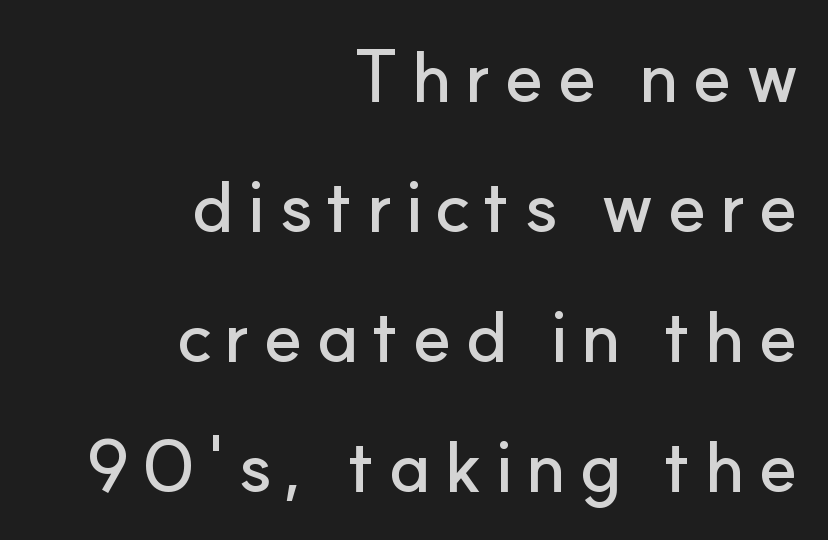
Q: Is the text italic (slanted)? A: No, it is upright.
Q: Is the typeface a serif or a sans-serif typeface? A: Sans-serif.
Q: Is the text underlined? A: No.
Q: How is the paragraph aligned? A: Right-aligned.
Q: Width (condensed, normal, or wide)? A: Normal.
Q: Stroke contrast? A: Low.
Q: x-height? A: Small.
Q: Monospaced? A: No.
